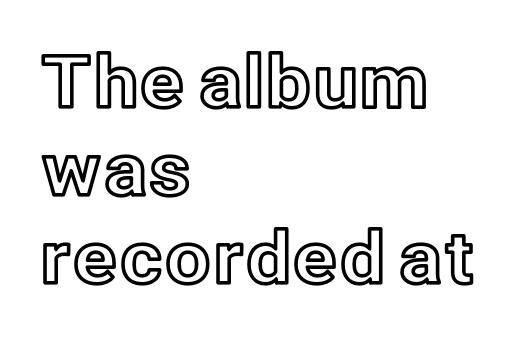
The image shows 72 px text type, upright; set left-aligned, line spacing 1.22x, normal letter spacing, not underlined; a medium x-height.
